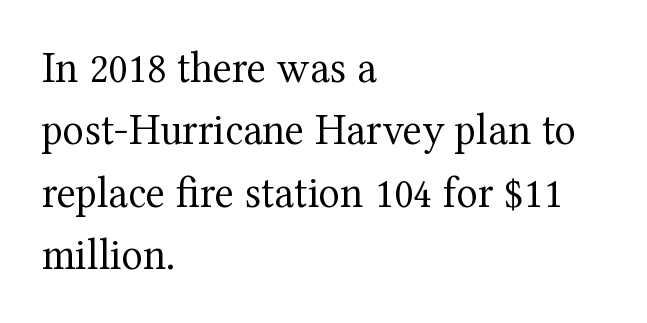
Q: Is the text bold? A: No.
Q: Is the text italic (slanted)? A: No, it is upright.
Q: Is the typeface a serif or a sans-serif typeface? A: Serif.
Q: Is the text underlined? A: No.
Q: How is the paragraph aligned? A: Left-aligned.
Q: Is the spacing between letters normal or unusually wide? A: Normal.
Q: Is the spacing between lines tight, normal or loose? A: Normal.
Q: Width (condensed, normal, or wide)? A: Normal.
Q: Stroke contrast? A: Medium.
Q: x-height? A: Medium.
Q: Monospaced? A: No.
